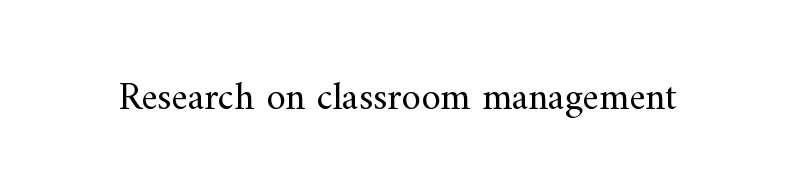
The string is rendered with underlining switched off. The rendering uses natural spacing where letterforms have individual widths. Inter-character spacing is left at the font's built-in metrics. These lines are composed in type with serifs. A roman cut, with each character standing at attention. Weight: in the light-to-regular range.
